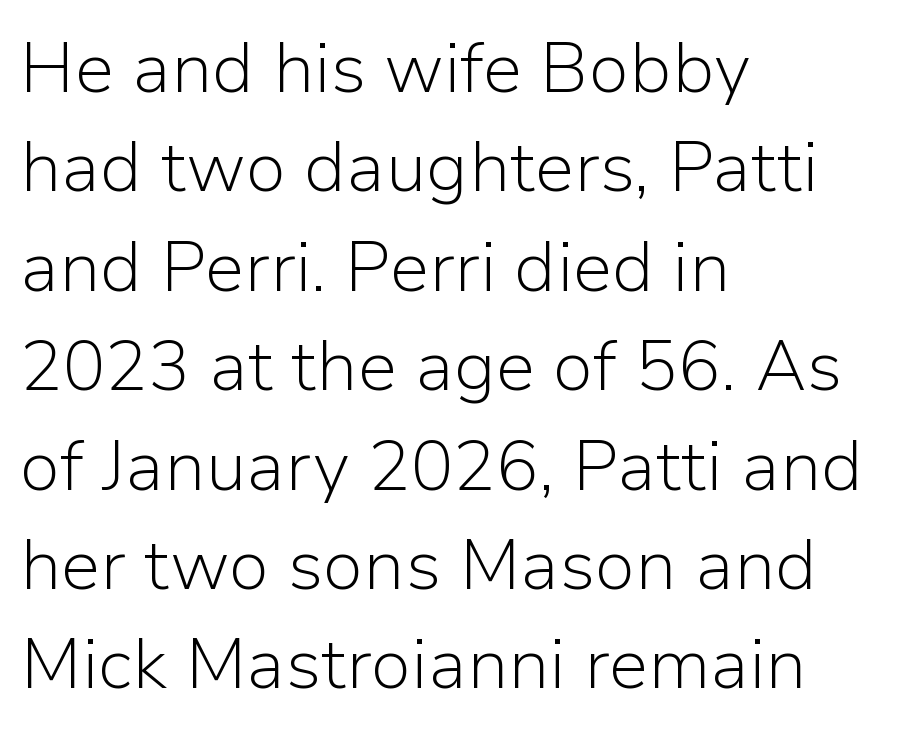
{"serif": "no", "italic": "no", "bold": "no", "weight": "light", "width": "normal", "stroke_contrast": "low", "x_height": "medium", "monospaced": "no", "underline": "no", "align": "left", "line_spacing": "normal", "line_spacing_ratio": 1.4, "letter_spacing": "normal", "letter_spacing_em": 0.0, "glyph_px": 71}
